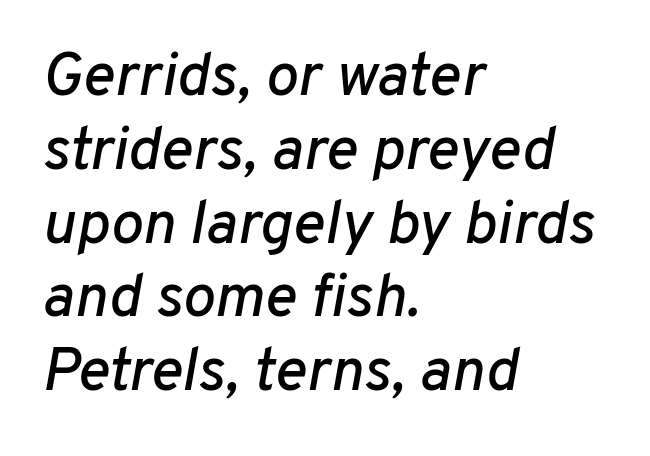
Q: Is the text italic (slanted)? A: Yes, it leans right by about 10 degrees.
Q: Is the text underlined? A: No.
Q: How is the paragraph aligned? A: Left-aligned.
Q: Is the spacing between letters normal or unusually wide? A: Normal.
Q: Width (condensed, normal, or wide)? A: Normal.
Q: Stroke contrast? A: Low.
Q: x-height? A: Medium.
Q: Monospaced? A: No.
